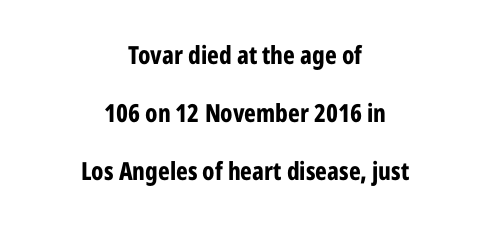
Underlining? Definitely not there. The sample has been set heavy, in full bold. Notice how the stems are strictly vertical — no italics here. The type is set solid horizontally, with unmodified tracking. A typesetter would call this leading open, well beyond the default.
